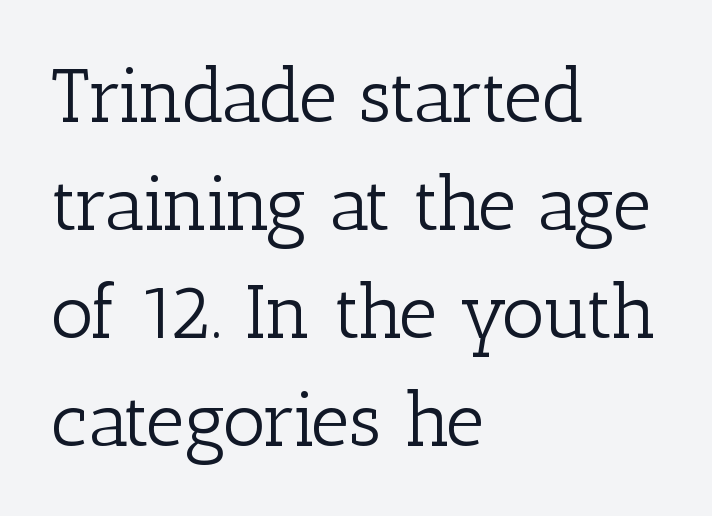
The image shows 75 px light serif type, upright; set left-aligned, normal line spacing (1.44x), normal letter spacing, not underlined; low stroke contrast and a medium x-height.
